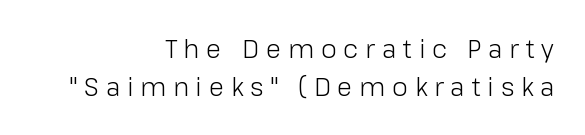
Q: Is the text bold? A: No.
Q: Is the text italic (slanted)? A: No, it is upright.
Q: Is the text underlined? A: No.
Q: How is the paragraph aligned? A: Right-aligned.
Q: Is the spacing between letters normal or unusually wide? A: Unusually wide.
Q: Is the spacing between lines tight, normal or loose? A: Normal.
